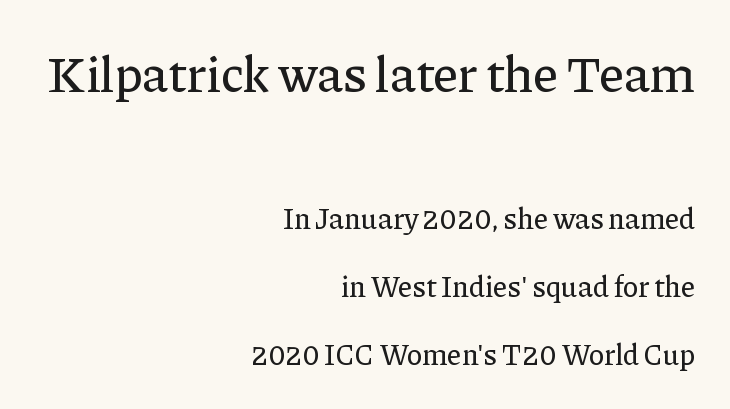
Q: Is the text italic (slanted)? A: No, it is upright.
Q: Is the typeface a serif or a sans-serif typeface? A: Serif.
Q: Is the text underlined? A: No.
Q: How is the paragraph aligned? A: Right-aligned.
Q: Is the spacing between letters normal or unusually wide? A: Normal.
Q: Is the spacing between lines tight, normal or loose? A: Loose.
Q: Which block of text is set in a larger size, the first (top) or the second (bottom)? A: The first (top) one.
Q: Width (condensed, normal, or wide)? A: Normal.
Q: Stroke contrast? A: Low.
Q: x-height? A: Medium.
Q: Monospaced? A: No.
